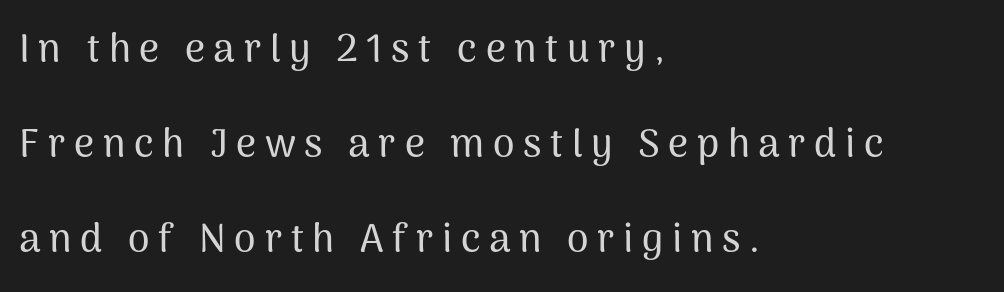
{"serif": "no", "italic": "no", "width": "normal", "stroke_contrast": "medium", "x_height": "medium", "monospaced": "no", "underline": "no", "align": "left", "line_spacing": "loose", "line_spacing_ratio": 2.43, "letter_spacing": "wide", "letter_spacing_em": 0.22, "glyph_px": 39}
